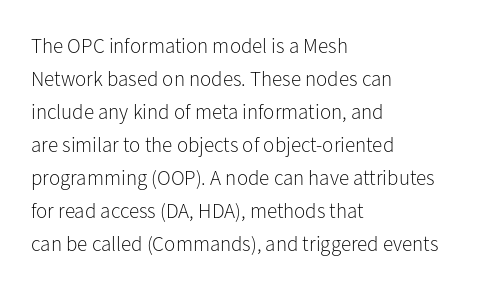
Q: Is the text bold? A: No.
Q: Is the text italic (slanted)? A: No, it is upright.
Q: Is the text underlined? A: No.
Q: How is the paragraph aligned? A: Left-aligned.
Q: Is the spacing between letters normal or unusually wide? A: Normal.
Q: Is the spacing between lines tight, normal or loose? A: Normal.
